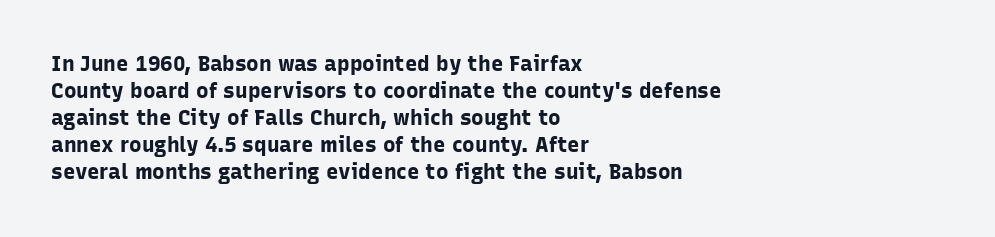
The image shows 21 px bold type, upright; set left-aligned, normal line spacing (1.29x), normal letter spacing, not underlined.
